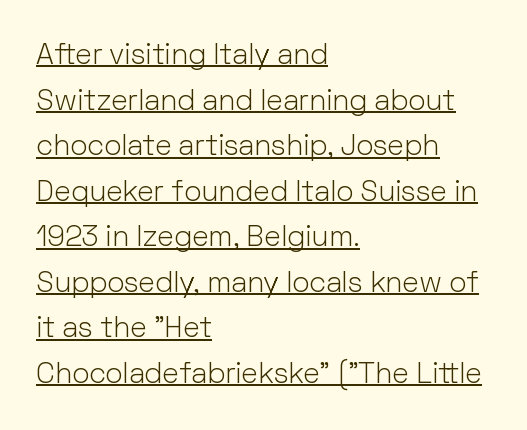
Q: Is the text bold? A: No.
Q: Is the text italic (slanted)? A: No, it is upright.
Q: Is the typeface a serif or a sans-serif typeface? A: Sans-serif.
Q: Is the text underlined? A: Yes.
Q: How is the paragraph aligned? A: Left-aligned.
Q: Is the spacing between letters normal or unusually wide? A: Normal.
Q: Is the spacing between lines tight, normal or loose? A: Normal.
Q: Width (condensed, normal, or wide)? A: Normal.
Q: Stroke contrast? A: Low.
Q: x-height? A: Medium.
Q: Monospaced? A: No.
